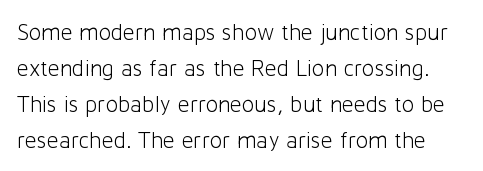
Q: Is the text bold? A: No.
Q: Is the text italic (slanted)? A: No, it is upright.
Q: Is the text underlined? A: No.
Q: Is the spacing between letters normal or unusually wide? A: Normal.
Q: Is the spacing between lines tight, normal or loose? A: Normal.
